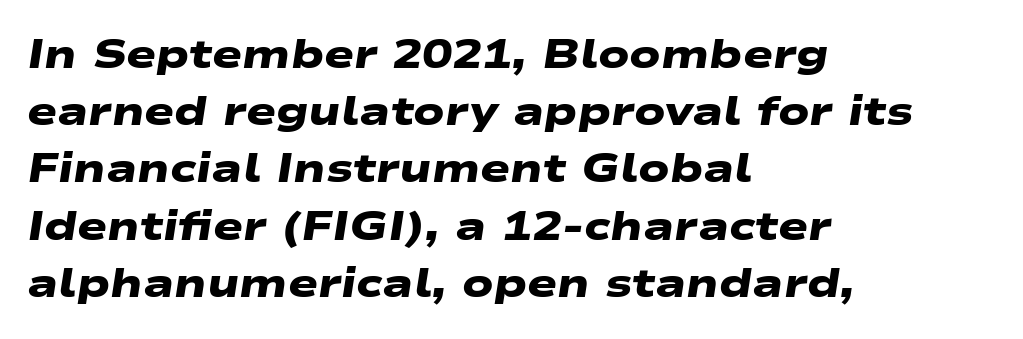
The image shows 40 px heavy, wide sans-serif type; set left-aligned, normal line spacing (1.43x), normal letter spacing, not underlined; low stroke contrast and a medium x-height.
